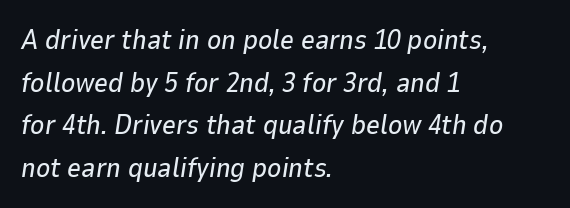
The specimen omits any rule beneath the text block's lines. How would I describe the line gaps? Plain and ordinary. Nobody touched the tracking dial on this one. Notice how the stems are inclined rather than vertical — that's the hallmark of italics. Typeset ragged right — the left edge is the straight one.
